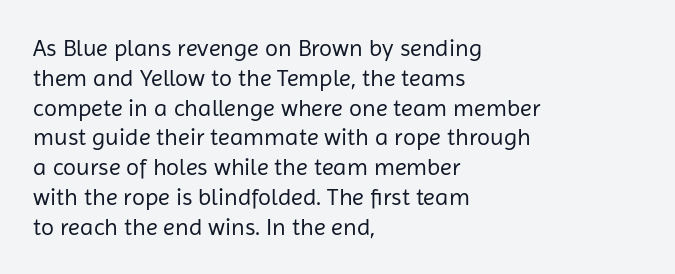
Q: Is the text bold? A: No.
Q: Is the text italic (slanted)? A: No, it is upright.
Q: Is the text underlined? A: No.
Q: How is the paragraph aligned? A: Left-aligned.
Q: Is the spacing between letters normal or unusually wide? A: Normal.
